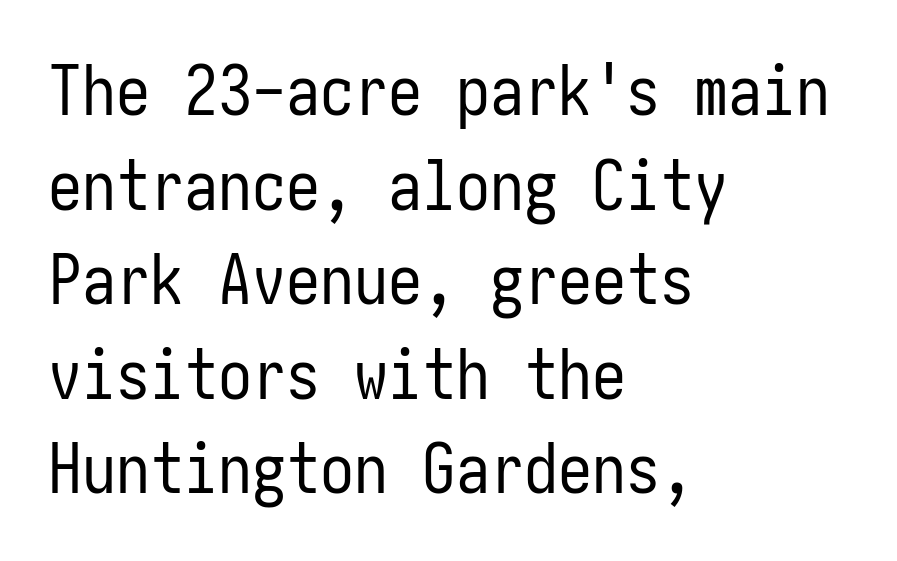
The image shows 68 px regular-weight, condensed sans-serif type, upright; set left-aligned, normal line spacing (1.39x), normal letter spacing, not underlined; low stroke contrast and a medium x-height.
